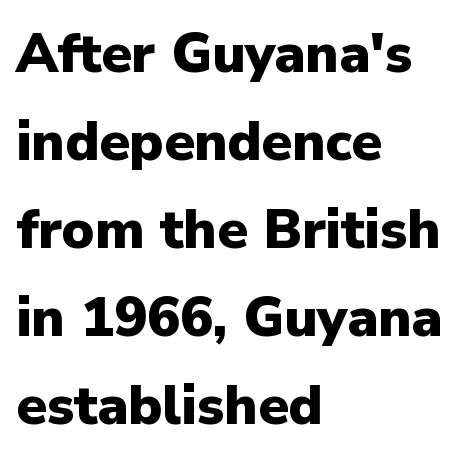
Q: Is the text bold? A: Yes.
Q: Is the text italic (slanted)? A: No, it is upright.
Q: Is the typeface a serif or a sans-serif typeface? A: Sans-serif.
Q: Is the text underlined? A: No.
Q: How is the paragraph aligned? A: Left-aligned.
Q: Is the spacing between letters normal or unusually wide? A: Normal.
Q: Is the spacing between lines tight, normal or loose? A: Normal.
Q: Width (condensed, normal, or wide)? A: Normal.
Q: Stroke contrast? A: Low.
Q: x-height? A: Medium.
Q: Monospaced? A: No.
